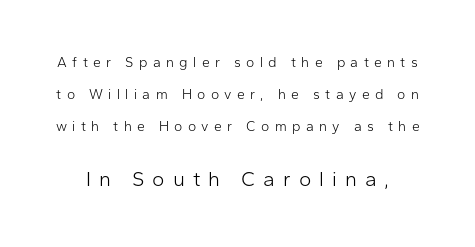
Q: Is the text bold? A: No.
Q: Is the text italic (slanted)? A: No, it is upright.
Q: Is the text underlined? A: No.
Q: Is the spacing between letters normal or unusually wide? A: Unusually wide.
Q: Is the spacing between lines tight, normal or loose? A: Loose.
Q: Which block of text is set in a larger size, the first (top) or the second (bottom)? A: The second (bottom) one.
